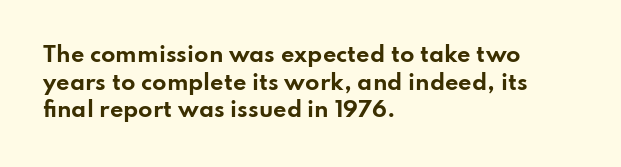
The image shows 21 px bold type, upright; set left-aligned, normal line spacing (1.32x), normal letter spacing, not underlined.
